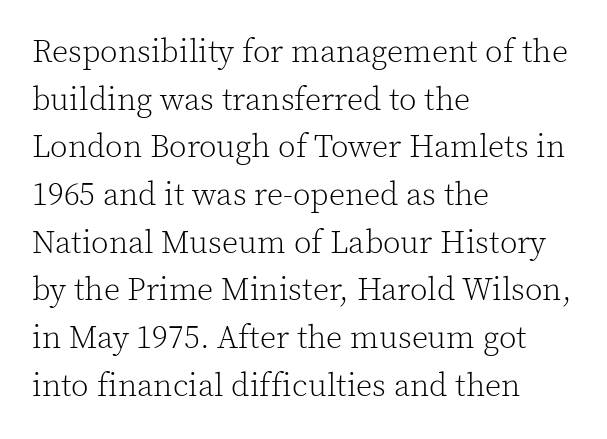
{"serif": "yes", "italic": "no", "bold": "no", "weight": "light", "width": "normal", "x_height": "medium", "monospaced": "no", "underline": "no", "align": "left", "line_spacing": "normal", "line_spacing_ratio": 1.49, "letter_spacing": "normal", "letter_spacing_em": 0.0, "glyph_px": 32}
